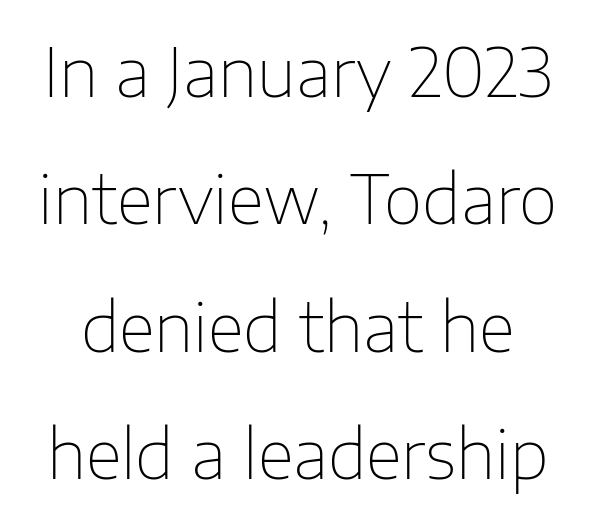
The image shows 67 px thin sans-serif type, upright; set loose line spacing (1.9x), normal letter spacing, not underlined; low stroke contrast and a medium x-height.
